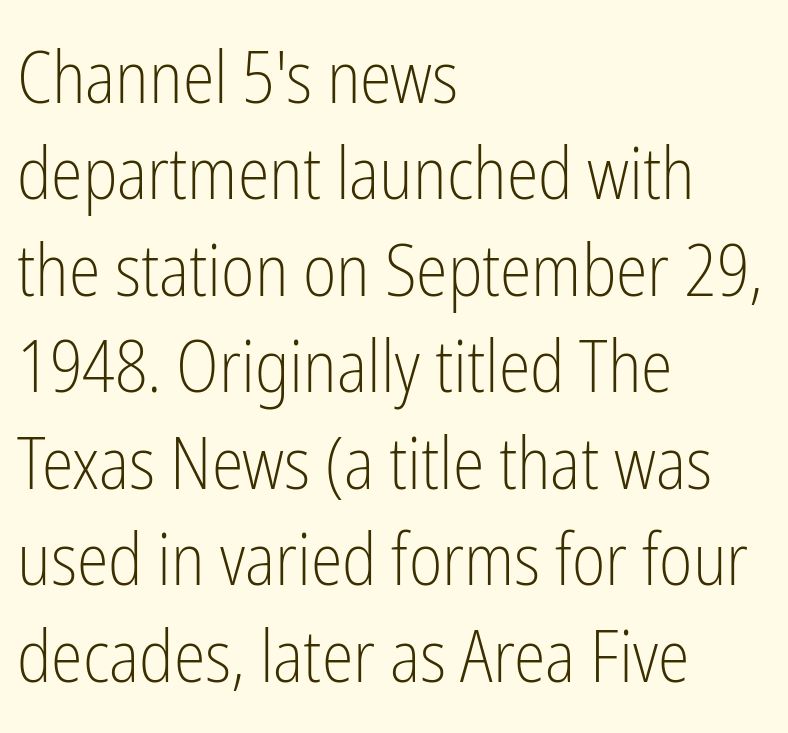
The image shows 72 px light, condensed sans-serif type, upright; set left-aligned, normal line spacing (1.34x), normal letter spacing, not underlined; low stroke contrast and a medium x-height.
